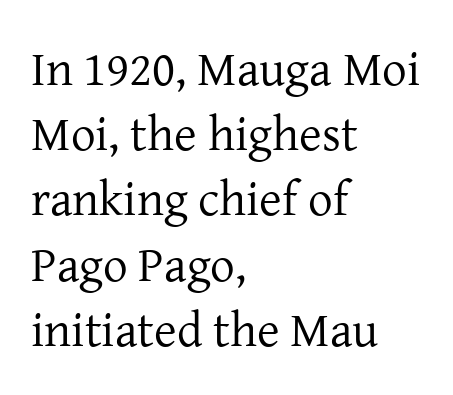
Q: Is the text bold? A: No.
Q: Is the text italic (slanted)? A: No, it is upright.
Q: Is the typeface a serif or a sans-serif typeface? A: Serif.
Q: Is the text underlined? A: No.
Q: How is the paragraph aligned? A: Left-aligned.
Q: Is the spacing between letters normal or unusually wide? A: Normal.
Q: Is the spacing between lines tight, normal or loose? A: Normal.
Q: Width (condensed, normal, or wide)? A: Normal.
Q: Stroke contrast? A: Low.
Q: x-height? A: Medium.
Q: Monospaced? A: No.
